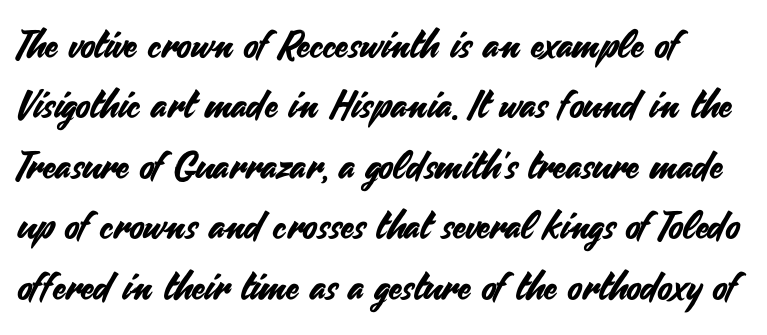
The image shows 38 px sans-serif type; set normal line spacing (1.59x), normal letter spacing, not underlined; medium stroke contrast and a small x-height.
